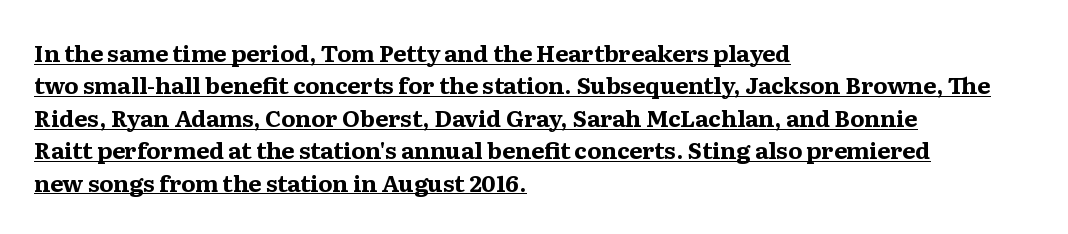
The face used here has the dense, thick strokes of a bold. In terms of letterspacing, this is plain default setting. This sample carries an underscore along the baseline area. The vertical gap from one line to the next is medium.
